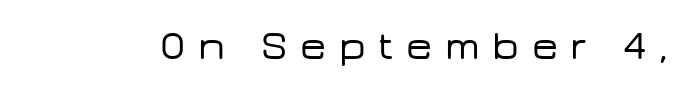
Q: Is the text italic (slanted)? A: No, it is upright.
Q: Is the typeface a serif or a sans-serif typeface? A: Sans-serif.
Q: Is the text underlined? A: No.
Q: Is the spacing between letters normal or unusually wide? A: Unusually wide.
Q: Width (condensed, normal, or wide)? A: Wide.
Q: Stroke contrast? A: Low.
Q: x-height? A: Medium.
Q: Monospaced? A: No.
